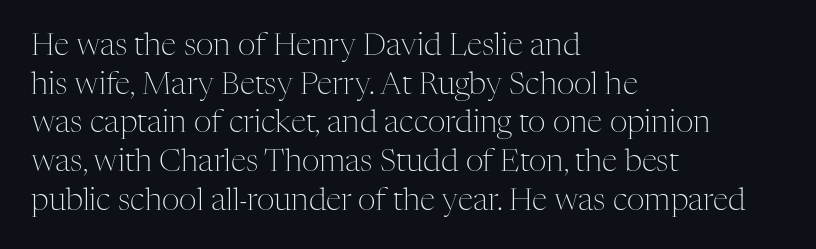
{"serif": "yes", "italic": "no", "bold": "no", "weight": "light", "width": "normal", "stroke_contrast": "medium", "x_height": "medium", "monospaced": "no", "underline": "no", "align": "left", "line_spacing": "normal", "line_spacing_ratio": 1.25, "letter_spacing": "normal", "letter_spacing_em": 0.0, "glyph_px": 31}
